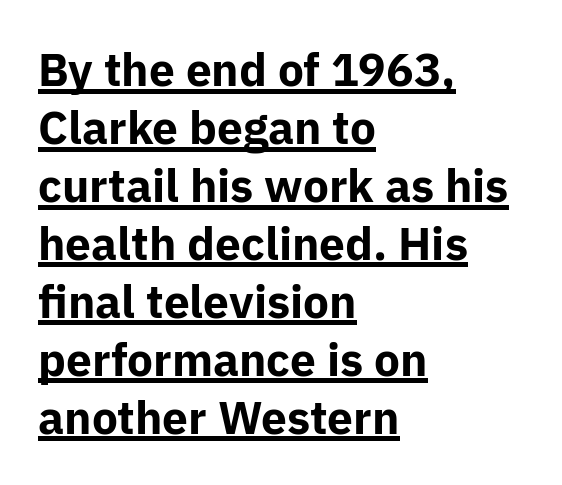
Q: Is the text bold? A: Yes.
Q: Is the text italic (slanted)? A: No, it is upright.
Q: Is the typeface a serif or a sans-serif typeface? A: Sans-serif.
Q: Is the text underlined? A: Yes.
Q: How is the paragraph aligned? A: Left-aligned.
Q: Is the spacing between letters normal or unusually wide? A: Normal.
Q: Is the spacing between lines tight, normal or loose? A: Normal.
Q: Width (condensed, normal, or wide)? A: Normal.
Q: Stroke contrast? A: Low.
Q: x-height? A: Medium.
Q: Monospaced? A: No.
